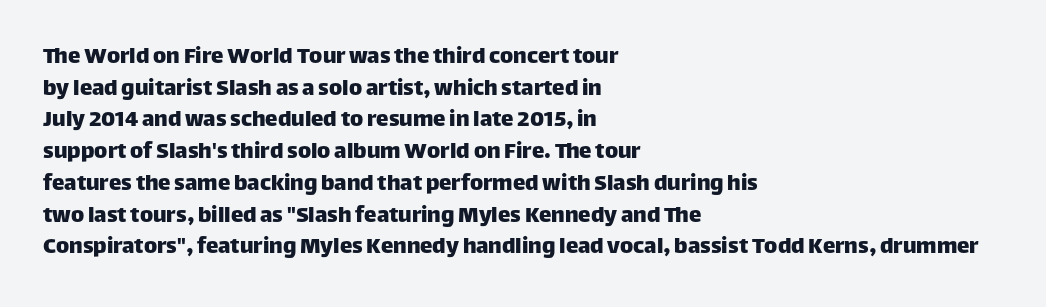
Q: Is the text italic (slanted)? A: No, it is upright.
Q: Is the text underlined? A: No.
Q: How is the paragraph aligned? A: Left-aligned.
Q: Is the spacing between letters normal or unusually wide? A: Normal.
Q: Is the spacing between lines tight, normal or loose? A: Normal.
